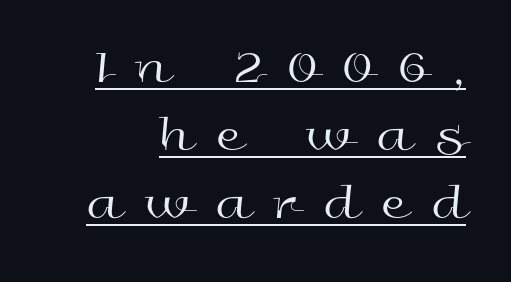
{"serif": "no", "italic": "no", "bold": "no", "weight": "regular", "width": "wide", "x_height": "medium", "monospaced": "no", "underline": "yes", "line_spacing": "normal", "line_spacing_ratio": 1.31, "letter_spacing": "wide", "letter_spacing_em": 0.46, "glyph_px": 52}
